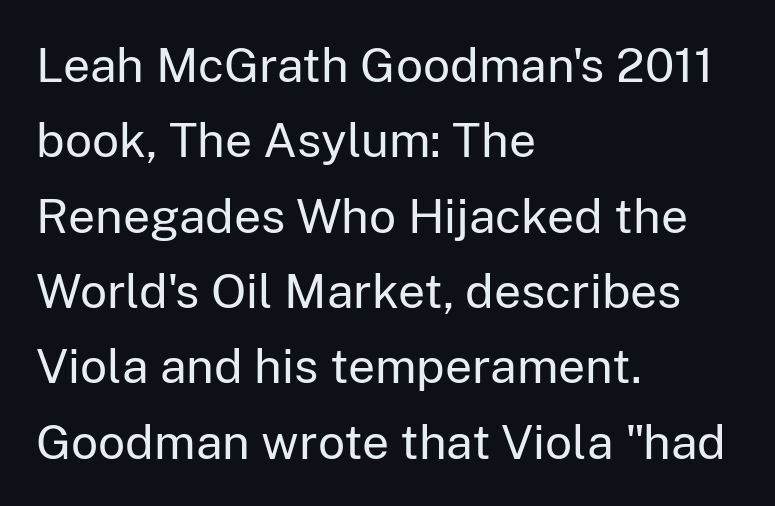
The cut favours lightness, reaching ordinary text weight at its darkest. Unlike a traditional serif, this face leaves its strokes unadorned. Each letter keeps its own natural width here, so spacing adapts to shape. Posture: straight, roman, zero tilt. Quick note: underline off. Line beginnings align vertically; line endings do not.
